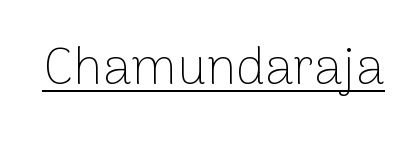
The image shows 53 px thin sans-serif type, upright; set normal letter spacing, underlined; low stroke contrast and a medium x-height.
